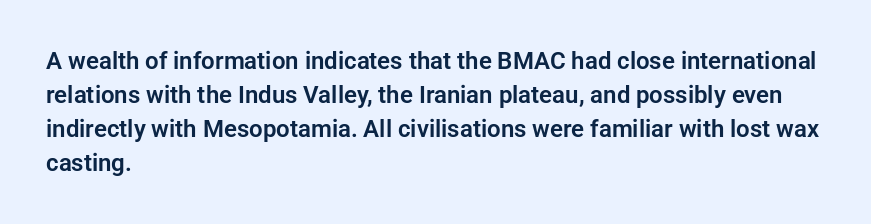
Each word holds together tightly as a unit, with standard inter-letter gaps. Horizontally, the lines are justified to the leading edge only. Check the space under the baseline: it is left empty. Leading matches the norm, producing a regular column.
